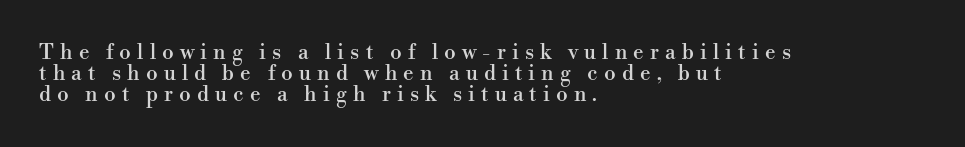
{"italic": "no", "underline": "no", "align": "left", "line_spacing": "tight", "line_spacing_ratio": 1.0, "letter_spacing": "wide", "letter_spacing_em": 0.29, "glyph_px": 21}
